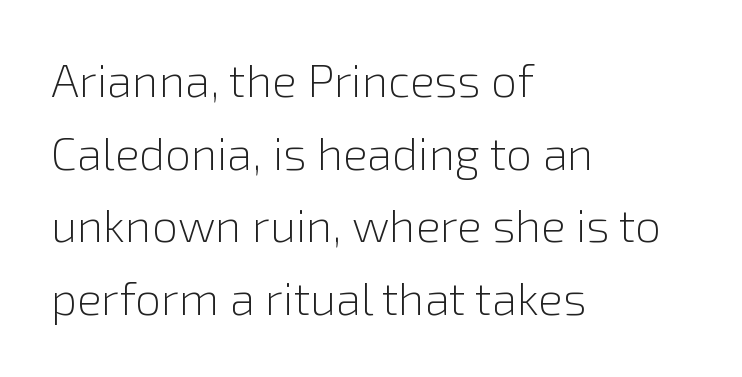
The image shows 46 px light sans-serif type, upright; set left-aligned, normal line spacing (1.58x), normal letter spacing, not underlined; low stroke contrast and a medium x-height.
